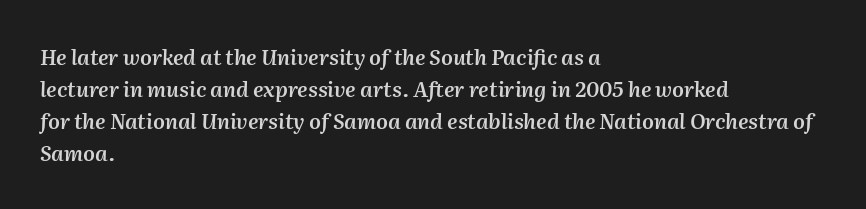
The image shows 21 px text type, italic (leaning right); set left-aligned, normal line spacing (1.53x), normal letter spacing, not underlined.
